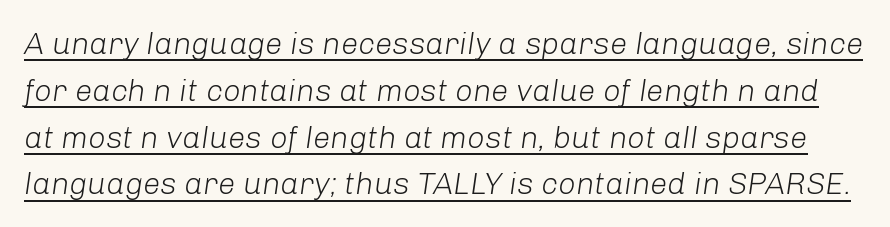
The image shows 31 px light type, italic (leaning right); set normal line spacing (1.51x), normal letter spacing, underlined; low stroke contrast and a medium x-height.
